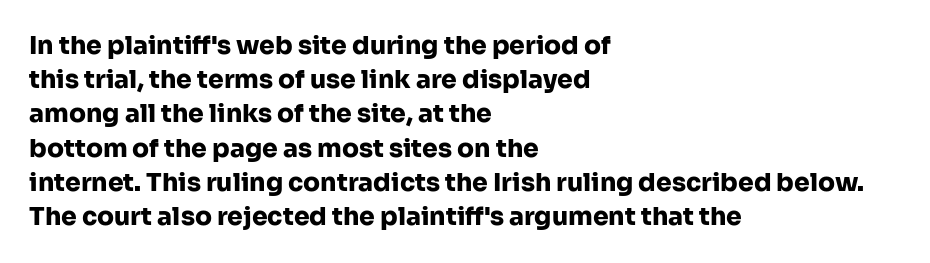
The lines in this sample share a left origin and differ only in where they stop. Summary of vertical rhythm: regular, with standard interline spacing. Italic: no, the glyphs are upright roman. The letterforms sit shoulder to shoulder at normal distance. Set as a true bold cut, around the 700 mark. The baseline area is clear.
